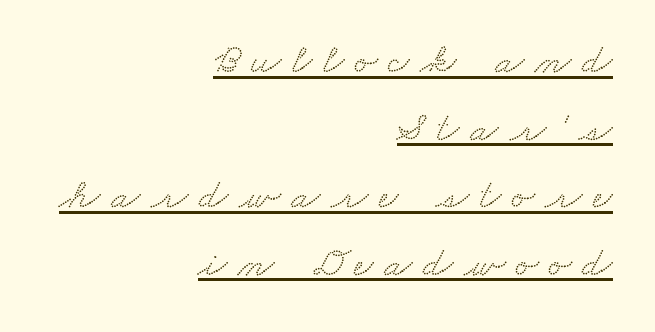
Note the varied advance widths — an 'i' is clearly narrower than an 'm'. These lines have a slow, spaced-out rhythm from letter to letter. Evenly set lines give the paragraph a standard silhouette. The paragraph has a hard right edge and a soft left edge. In terms of letterform style, serifs are clearly present. Every word sits above its own underline.
